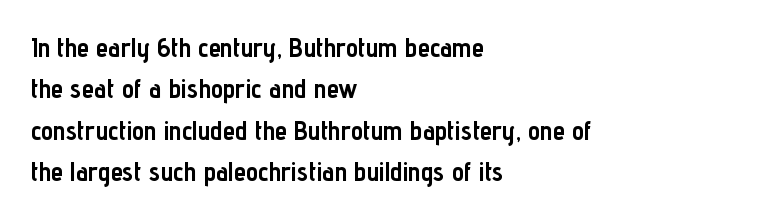
The image shows 27 px bold type, upright; set left-aligned, normal line spacing (1.53x), normal letter spacing, not underlined.
